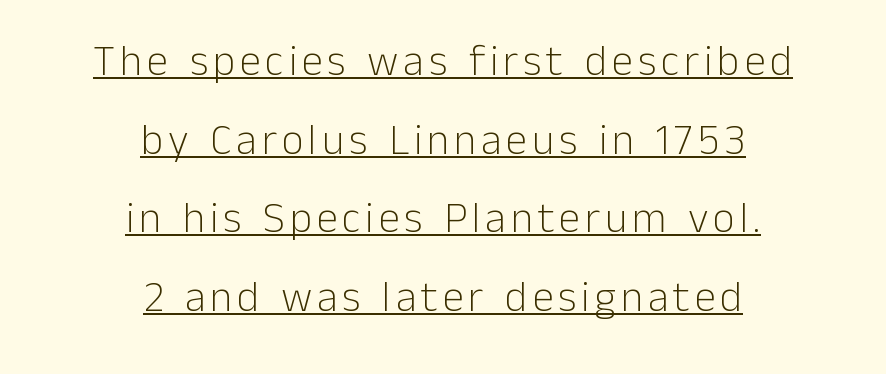
A rule runs beneath these lines of type. Note the varied advance widths — an 'i' is clearly narrower than an 'm'. Short and long lines alike share a common midpoint. Weight: in the light-to-regular range. Posture: vertical.
